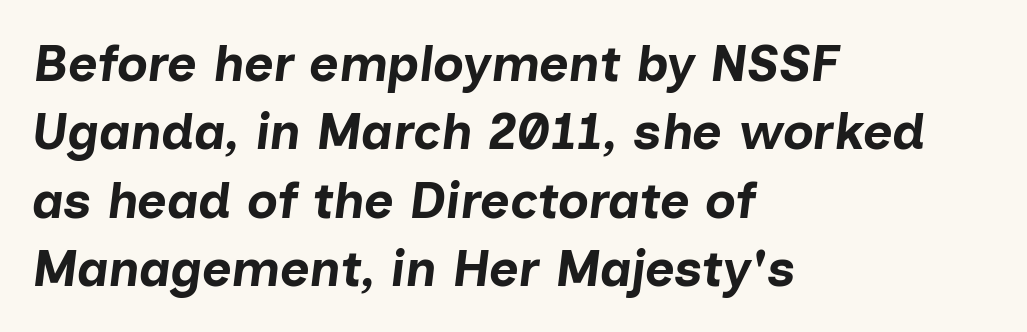
Q: Is the text bold? A: Yes.
Q: Is the text italic (slanted)? A: Yes, it leans right by about 7 degrees.
Q: Is the text underlined? A: No.
Q: How is the paragraph aligned? A: Left-aligned.
Q: Is the spacing between letters normal or unusually wide? A: Normal.
Q: Is the spacing between lines tight, normal or loose? A: Normal.
Q: Width (condensed, normal, or wide)? A: Normal.
Q: Stroke contrast? A: Low.
Q: x-height? A: Medium.
Q: Monospaced? A: No.
